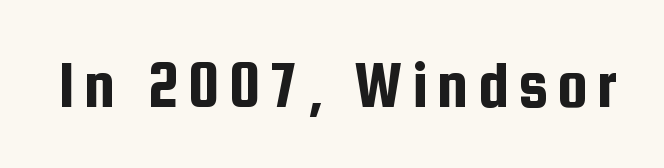
{"serif": "no", "italic": "no", "width": "condensed", "stroke_contrast": "low", "x_height": "medium", "monospaced": "no", "underline": "no", "glyph_px": 69}
